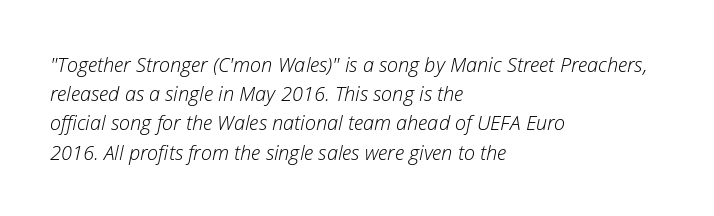
The image shows 20 px text type, italic (leaning right); set left-aligned, normal line spacing (1.46x), normal letter spacing, not underlined.
